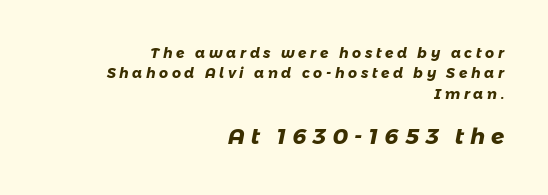
The image shows 22 px bold type; set right-aligned, normal line spacing (1.45x), unusually wide letter spacing (+0.26 em), not underlined; the second (bottom) block is 1.57x larger.
